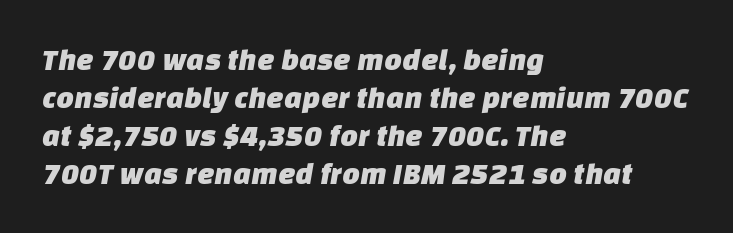
Q: Is the typeface a serif or a sans-serif typeface? A: Sans-serif.
Q: Is the text underlined? A: No.
Q: How is the paragraph aligned? A: Left-aligned.
Q: Is the spacing between letters normal or unusually wide? A: Normal.
Q: Width (condensed, normal, or wide)? A: Normal.
Q: Stroke contrast? A: Low.
Q: x-height? A: Large.
Q: Monospaced? A: No.
